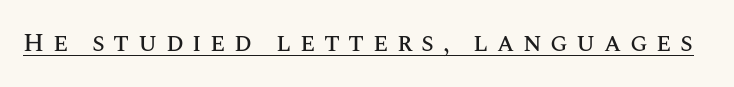
Q: Is the text italic (slanted)? A: No, it is upright.
Q: Is the text underlined? A: Yes.
Q: Is the spacing between letters normal or unusually wide? A: Unusually wide.
